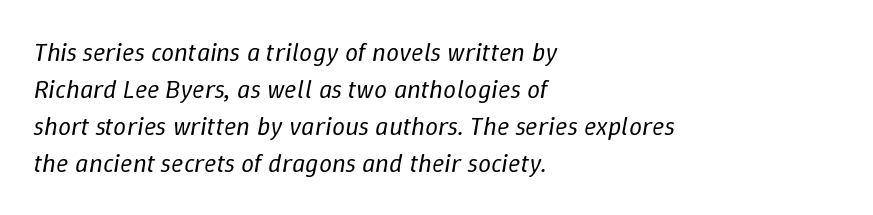
The weight would be labelled regular, book, light, or lighter still. Letter spacing: default. Horizontally, the lines are justified to the leading edge only. Notice how the stems are inclined rather than vertical — that's the hallmark of italics.
